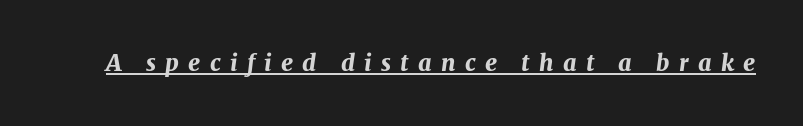
Q: Is the text bold? A: Yes.
Q: Is the text italic (slanted)? A: Yes, it leans right by about 7 degrees.
Q: Is the text underlined? A: Yes.
Q: Is the spacing between letters normal or unusually wide? A: Unusually wide.
